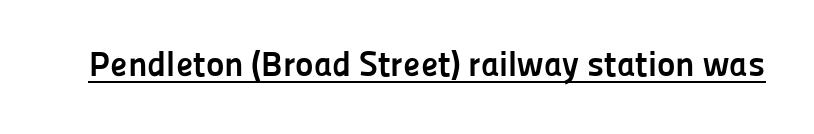
Q: Is the text bold? A: Yes.
Q: Is the text italic (slanted)? A: No, it is upright.
Q: Is the typeface a serif or a sans-serif typeface? A: Sans-serif.
Q: Is the text underlined? A: Yes.
Q: Is the spacing between letters normal or unusually wide? A: Normal.
Q: Width (condensed, normal, or wide)? A: Normal.
Q: Stroke contrast? A: Low.
Q: x-height? A: Medium.
Q: Monospaced? A: No.
